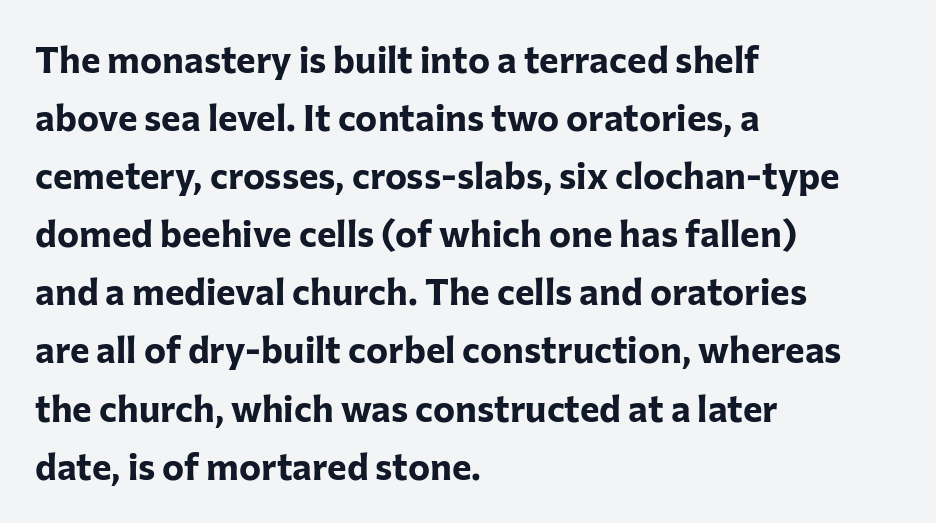
The image shows 37 px bold sans-serif type, upright; set left-aligned, normal line spacing (1.57x), normal letter spacing, not underlined; low stroke contrast and a medium x-height.
